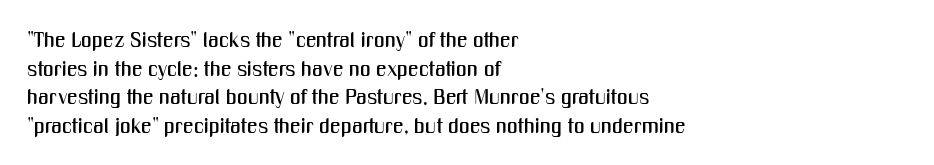
The rendering keeps characters at their native spacing. Does the lettering tilt? It doesn't — this is upright. Descender tails drop into unmarked territory. The lines sit at an ordinary, default distance from one another. One-word summary of the alignment: left.
